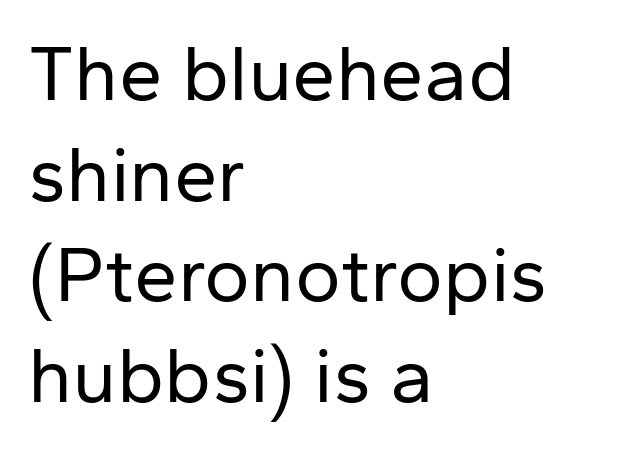
{"serif": "no", "italic": "no", "bold": "no", "weight": "regular", "width": "normal", "stroke_contrast": "low", "x_height": "medium", "monospaced": "no", "underline": "no", "align": "left", "line_spacing": "normal", "line_spacing_ratio": 1.29, "letter_spacing": "normal", "letter_spacing_em": 0.0, "glyph_px": 78}
